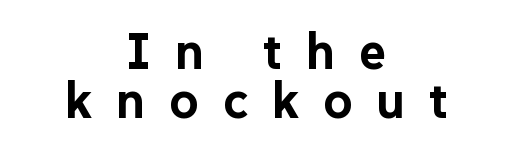
Regarding serifs, this sample does without them. Notice how the stems are strictly vertical — no italics here. Casual observation: everything's sitting right in the middle. This sample has the flowing, uneven cadence of proportional lettering. Someone cranked the tracking dial way up on this one.
